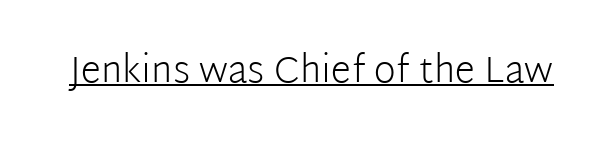
The passage shown is typed in a proportional face where columns would drift. Inter-character spacing is left at the font's built-in metrics. I'd call this a sans setting — the letters go barefoot. The letterforms sit at book weight or below. The letters stand straight up with perfectly vertical stems.
